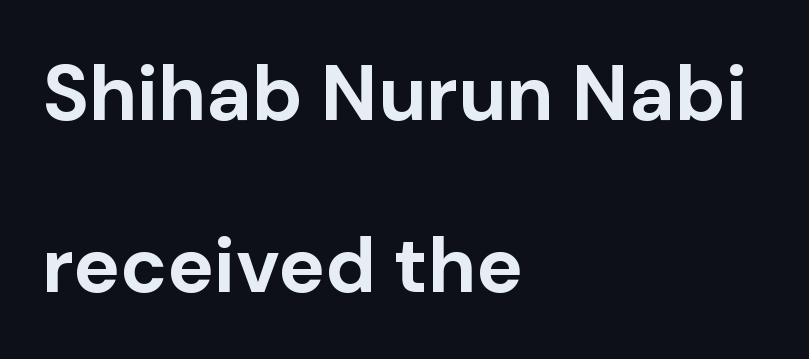
The image shows 78 px bold sans-serif type, upright; set left-aligned, loose line spacing (2.2x), normal letter spacing, not underlined; low stroke contrast and a medium x-height.
